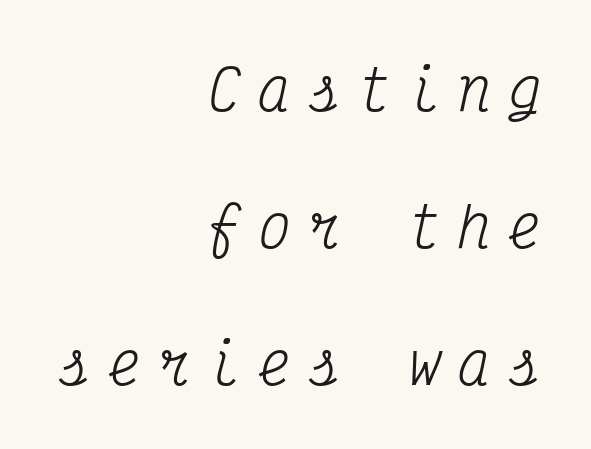
Q: Is the text bold? A: No.
Q: Is the text italic (slanted)? A: Yes, it leans right by about 12 degrees.
Q: Is the typeface a serif or a sans-serif typeface? A: Serif.
Q: Is the text underlined? A: No.
Q: How is the paragraph aligned? A: Right-aligned.
Q: Is the spacing between letters normal or unusually wide? A: Unusually wide.
Q: Is the spacing between lines tight, normal or loose? A: Loose.
Q: Width (condensed, normal, or wide)? A: Condensed.
Q: Stroke contrast? A: Medium.
Q: x-height? A: Medium.
Q: Monospaced? A: Yes.
